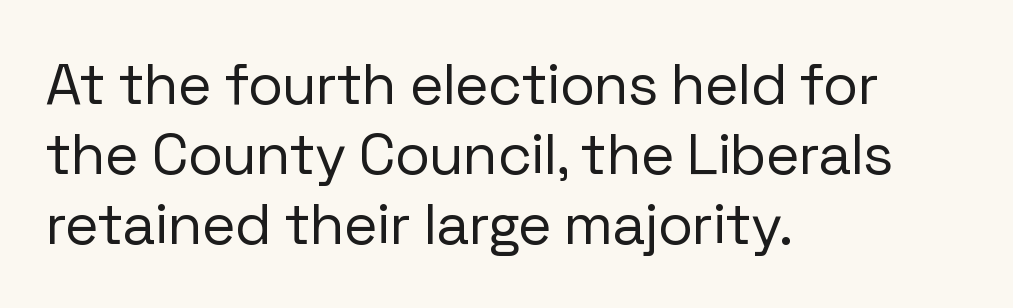
The image shows 58 px regular-weight sans-serif type, upright; set left-aligned, line spacing 1.21x, normal letter spacing, not underlined; low stroke contrast and a medium x-height.
